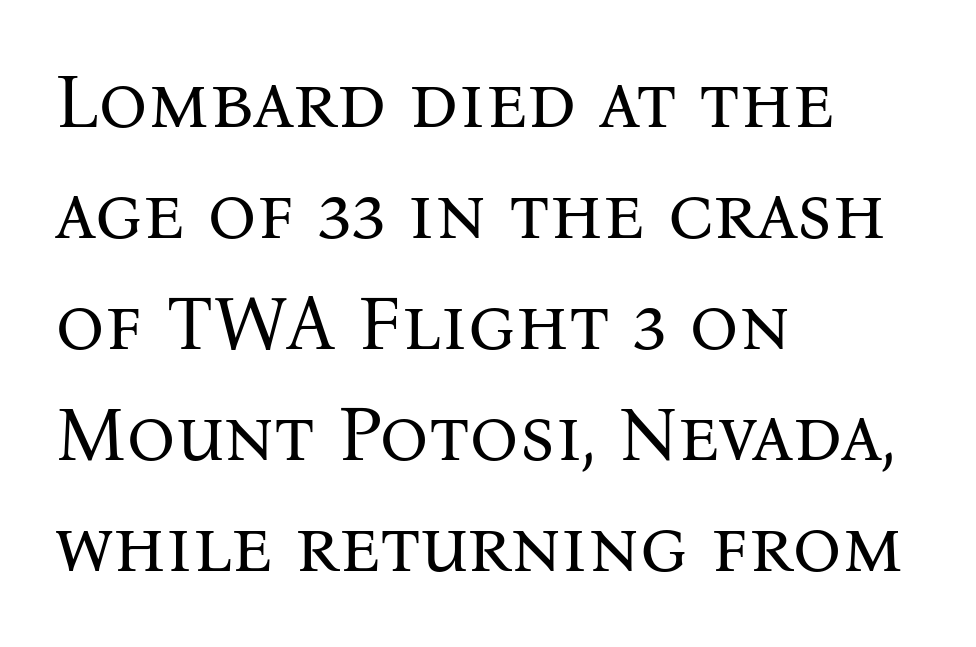
{"serif": "yes", "italic": "no", "bold": "no", "weight": "regular", "width": "normal", "stroke_contrast": "medium", "x_height": "medium", "monospaced": "no", "underline": "no", "align": "left", "line_spacing": "normal", "line_spacing_ratio": 1.44, "letter_spacing": "normal", "letter_spacing_em": 0.0, "glyph_px": 77}
